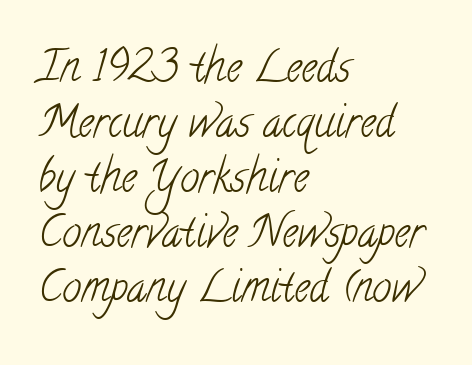
{"serif": "yes", "bold": "no", "weight": "light", "width": "condensed", "stroke_contrast": "low", "x_height": "small", "monospaced": "no", "underline": "no", "align": "left", "line_spacing": "normal", "line_spacing_ratio": 1.28, "letter_spacing": "normal", "letter_spacing_em": 0.0, "glyph_px": 43}
